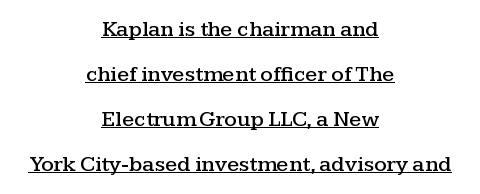
Q: Is the text italic (slanted)? A: No, it is upright.
Q: Is the text underlined? A: Yes.
Q: How is the paragraph aligned? A: Centered.
Q: Is the spacing between letters normal or unusually wide? A: Normal.
Q: Is the spacing between lines tight, normal or loose? A: Loose.
